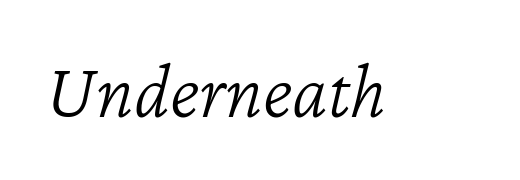
Q: Is the text bold? A: No.
Q: Is the text italic (slanted)? A: Yes, it leans right by about 12 degrees.
Q: Is the text underlined? A: No.
Q: Is the spacing between letters normal or unusually wide? A: Normal.
Q: Width (condensed, normal, or wide)? A: Normal.
Q: Stroke contrast? A: Low.
Q: x-height? A: Medium.
Q: Monospaced? A: No.
